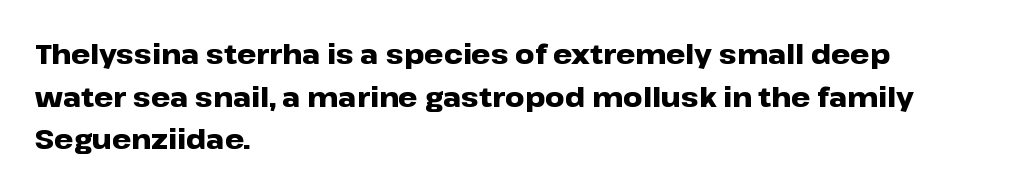
Typesetter's note: full bold, strokes at maximum text heaviness. Compared with typical paragraphs, the rows here are spaced about the same. Layout note: lines flush left. The passage shown is not underscored anywhere.
